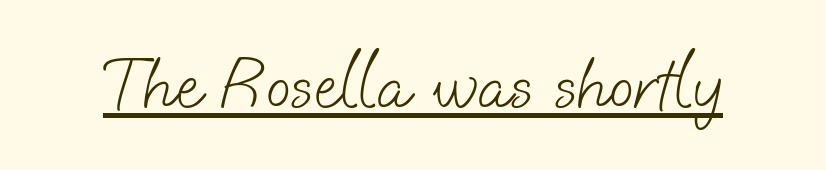
The image shows 73 px light sans-serif type; set normal letter spacing, underlined; low stroke contrast and a small x-height.
